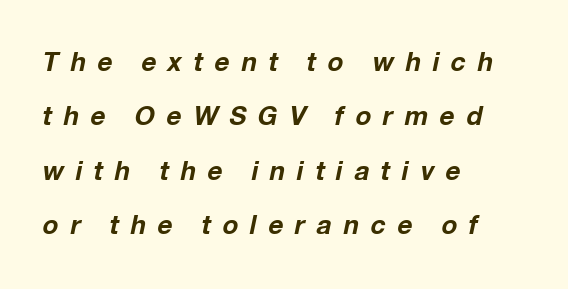
The image shows 26 px bold type, italic (leaning right); set left-aligned, loose line spacing (2.09x), unusually wide letter spacing (+0.45 em), not underlined.
